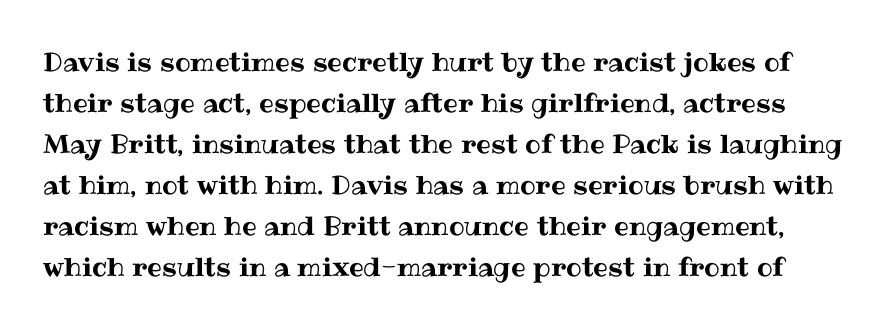
Interline gaps are of average width in this sample. Does extra space separate the letters? No, they use regular spacing. A clean baseline with only descenders dipping below it. Ordinary non-slanted type is in use.
